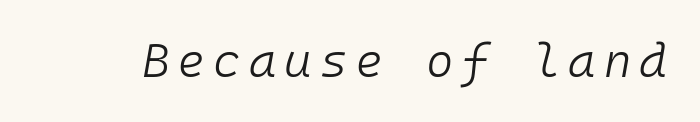
Q: Is the text bold? A: No.
Q: Is the text italic (slanted)? A: Yes, it leans right by about 10 degrees.
Q: Is the text underlined? A: No.
Q: Width (condensed, normal, or wide)? A: Normal.
Q: Stroke contrast? A: Low.
Q: x-height? A: Medium.
Q: Monospaced? A: Yes.
